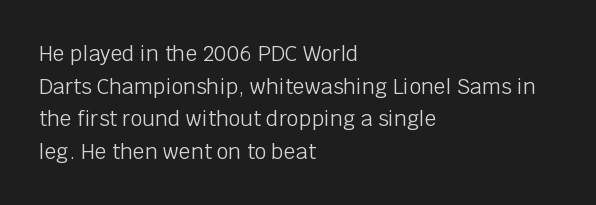
Q: Is the text bold? A: No.
Q: Is the text italic (slanted)? A: No, it is upright.
Q: Is the text underlined? A: No.
Q: How is the paragraph aligned? A: Left-aligned.
Q: Is the spacing between letters normal or unusually wide? A: Normal.
Q: Is the spacing between lines tight, normal or loose? A: Normal.
